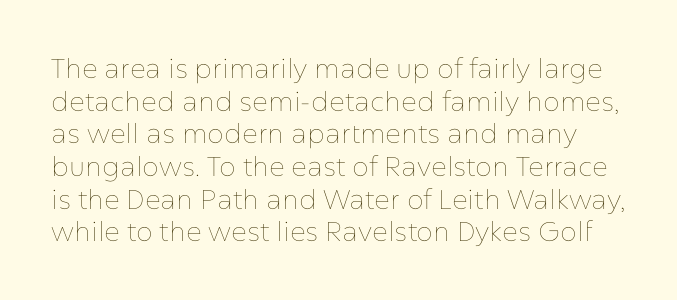
The weight would be labelled regular, book, light, or lighter still. The type sits square on the baseline with zero lean. Check under the words: just untouched page. Between one letter and the next there's only the usual sliver of space.
